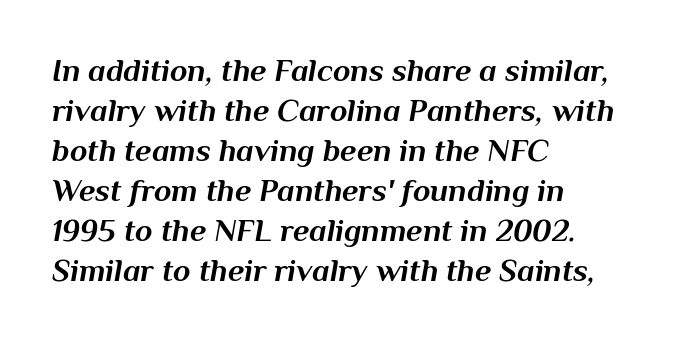
{"italic": "yes", "lean": "right", "slant_degrees": 10, "bold": "yes", "weight": "bold", "width": "normal", "stroke_contrast": "medium", "x_height": "medium", "monospaced": "no", "underline": "no", "align": "left", "line_spacing": "normal", "line_spacing_ratio": 1.25, "letter_spacing": "normal", "letter_spacing_em": 0.0, "glyph_px": 32}
